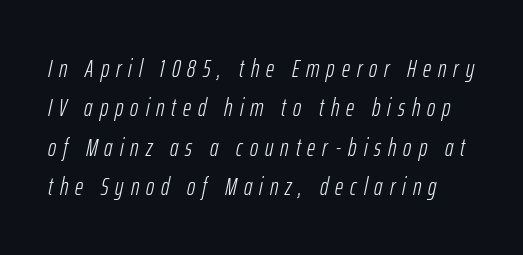
The image shows 25 px text type, italic (leaning right); set normal line spacing (1.58x), unusually wide letter spacing (+0.28 em), not underlined.
